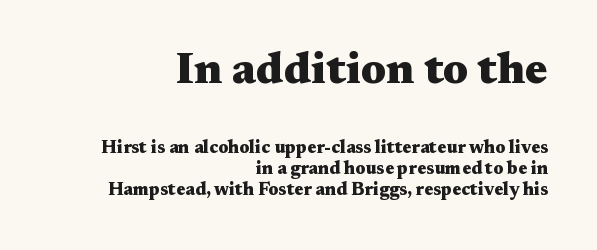
The image shows 45 px heavy, wide serif type, upright; set right-aligned, line spacing 1.19x, normal letter spacing, not underlined; the first (top) block is 2.5x larger; medium stroke contrast and a medium x-height.
